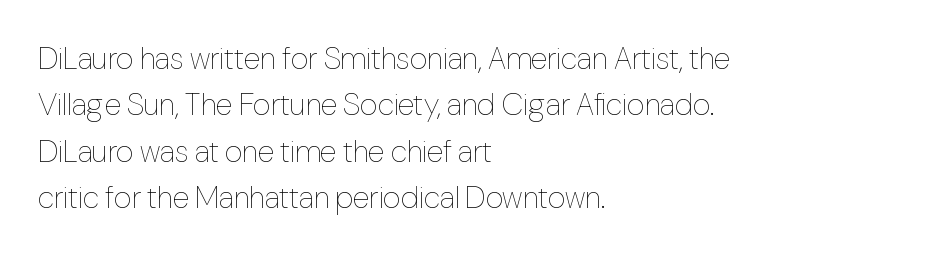
{"italic": "no", "bold": "no", "weight": "thin", "width": "condensed", "stroke_contrast": "low", "x_height": "medium", "monospaced": "no", "underline": "no", "align": "left", "line_spacing": "normal", "line_spacing_ratio": 1.5, "letter_spacing": "normal", "letter_spacing_em": 0.0, "glyph_px": 31}
